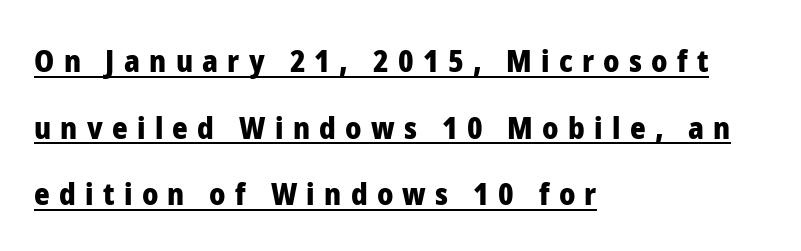
The image shows 30 px heavy sans-serif type, upright; set left-aligned, loose line spacing (2.22x), unusually wide letter spacing (+0.31 em), underlined; low stroke contrast and a medium x-height.
